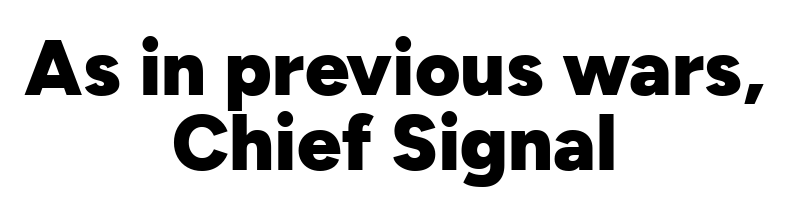
{"serif": "no", "italic": "no", "bold": "yes", "weight": "heavy", "width": "normal", "stroke_contrast": "low", "x_height": "medium", "monospaced": "no", "underline": "no", "align": "center", "line_spacing": "tight", "line_spacing_ratio": 0.96, "letter_spacing": "normal", "letter_spacing_em": 0.0, "glyph_px": 78}
